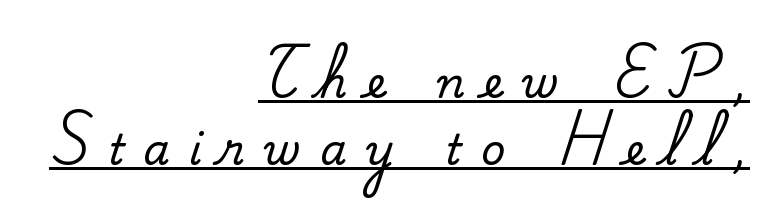
The image shows 42 px serif type; set right-aligned, normal line spacing (1.59x), unusually wide letter spacing (+0.46 em), underlined; medium stroke contrast and a small x-height.
